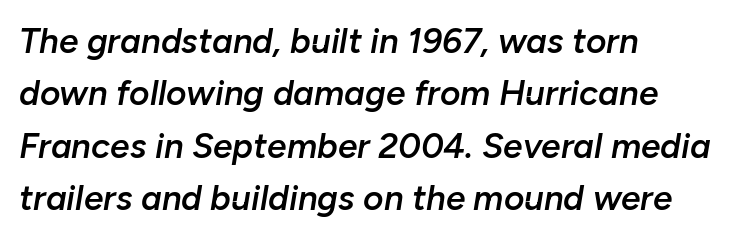
The image shows 35 px semibold type, italic (leaning right); set left-aligned, normal line spacing (1.5x), normal letter spacing, not underlined; low stroke contrast and a medium x-height.
